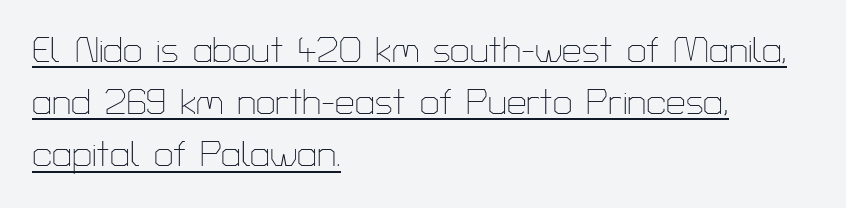
{"serif": "no", "italic": "no", "bold": "no", "weight": "thin", "width": "normal", "stroke_contrast": "low", "x_height": "medium", "monospaced": "no", "underline": "yes", "align": "left", "line_spacing": "normal", "line_spacing_ratio": 1.49, "letter_spacing": "normal", "letter_spacing_em": 0.0, "glyph_px": 35}
